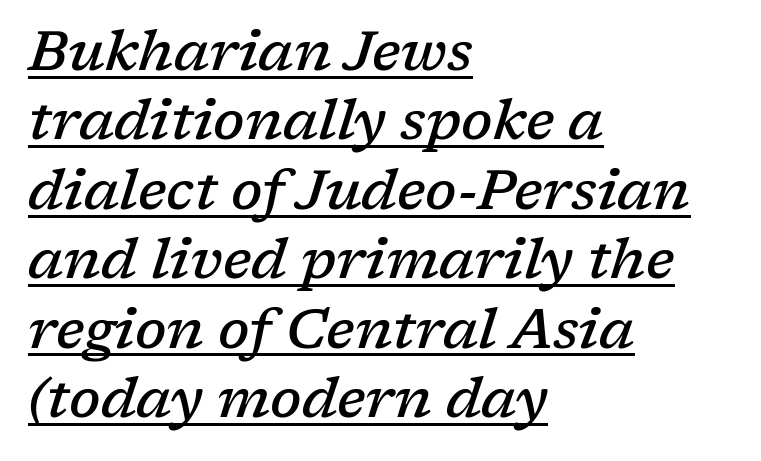
Look at the tracking — it's just the regular setting, nothing added. The axis of the letterforms is tilted away from vertical. This sample is left-justified, so line endings fall wherever the words run out. The passage shown is typed in a proportional face where columns would drift. The face used here is seriffed, in the tradition of book romans. Notice how a bar underscores the lettering throughout.
